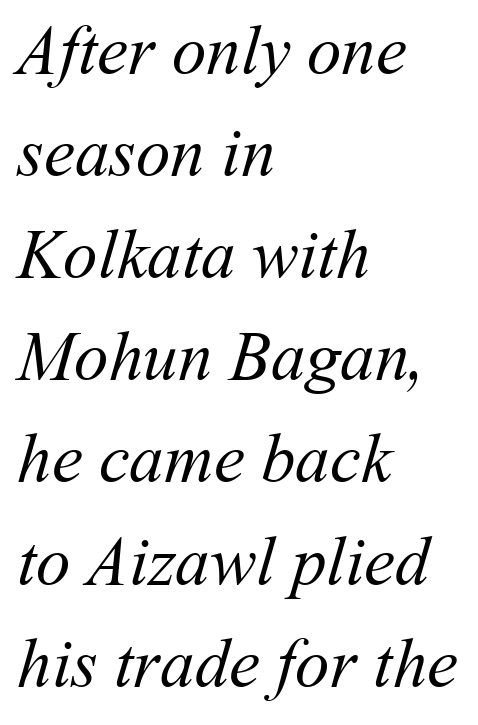
The passage shown is typed in a proportional face where columns would drift. The foot of each line stays bare and open. Does extra space separate the letters? No, they use regular spacing. The letters look calm and open, with moderate or lighter stems. The paragraph has a hard left edge and a soft right edge.
